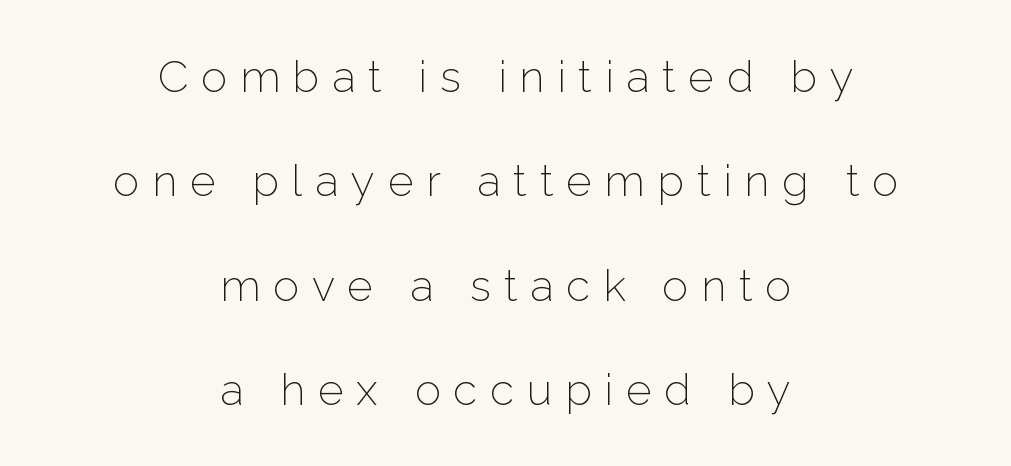
{"serif": "no", "italic": "no", "bold": "no", "weight": "light", "width": "normal", "stroke_contrast": "low", "x_height": "medium", "monospaced": "no", "underline": "no", "align": "center", "line_spacing": "loose", "line_spacing_ratio": 2.37, "letter_spacing": "wide", "letter_spacing_em": 0.29, "glyph_px": 44}
